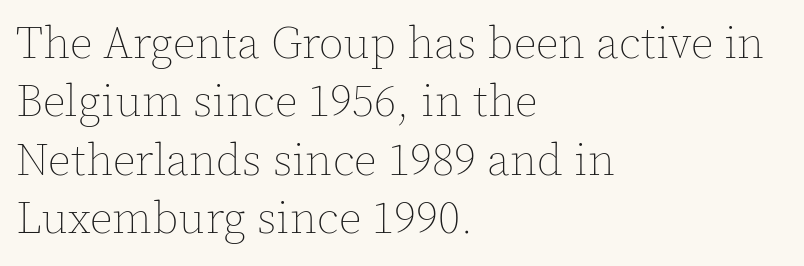
{"italic": "no", "bold": "no", "weight": "thin", "width": "normal", "x_height": "medium", "monospaced": "no", "underline": "no", "align": "left", "line_spacing": "normal", "line_spacing_ratio": 1.3, "letter_spacing": "normal", "letter_spacing_em": 0.0, "glyph_px": 45}
